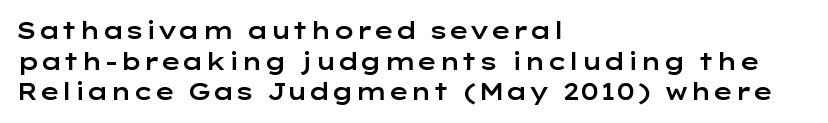
The image shows 23 px text type, upright; set left-aligned, normal line spacing (1.33x), normal letter spacing, not underlined.
